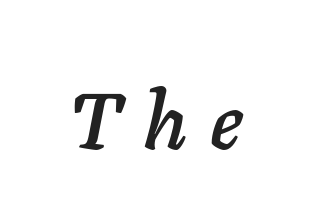
The image shows 79 px text type, italic (leaning right); set unusually wide letter spacing (+0.29 em), not underlined; low stroke contrast and a medium x-height.
